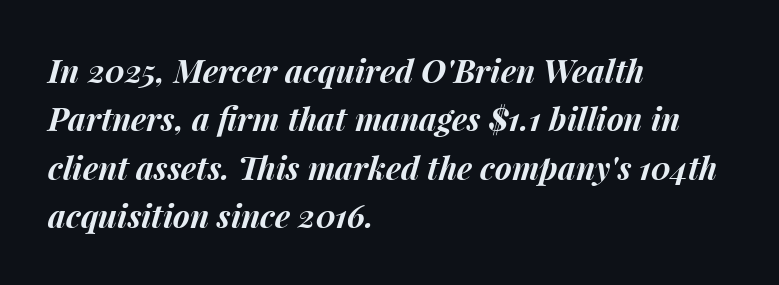
Any mark beneath the type? The region is blank. In terms of letterspacing, this is plain default setting. Typesetter's note: full bold, strokes at maximum text heaviness. Casual observation: everything's shoved over to the left.
